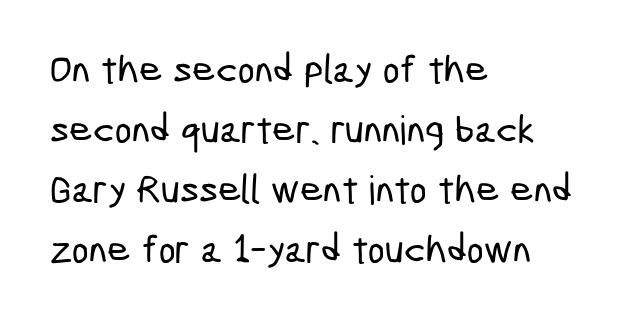
{"serif": "no", "width": "condensed", "stroke_contrast": "low", "x_height": "medium", "monospaced": "no", "underline": "no", "align": "left", "line_spacing": "normal", "line_spacing_ratio": 1.5, "letter_spacing": "normal", "letter_spacing_em": 0.0, "glyph_px": 40}
